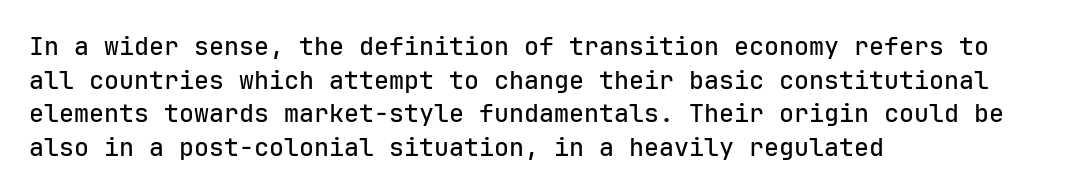
The image shows 25 px text type, upright; set left-aligned, normal line spacing (1.35x), normal letter spacing, not underlined.
